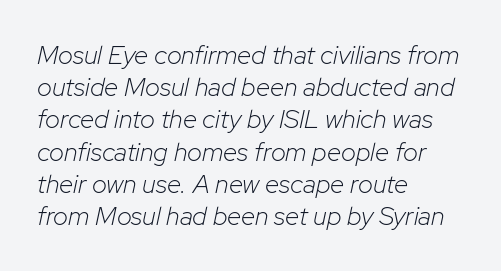
{"italic": "yes", "lean": "right", "slant_degrees": 12, "bold": "no", "underline": "no", "align": "left", "line_spacing_ratio": 1.24, "letter_spacing": "normal", "letter_spacing_em": 0.0, "glyph_px": 26}
